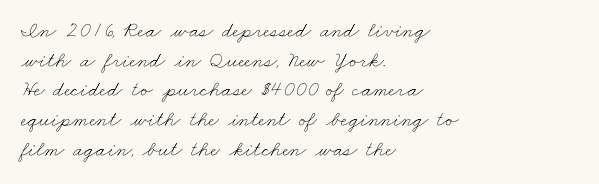
{"bold": "no", "underline": "no", "align": "left", "line_spacing": "normal", "line_spacing_ratio": 1.35, "letter_spacing": "normal", "letter_spacing_em": 0.0, "glyph_px": 22}
